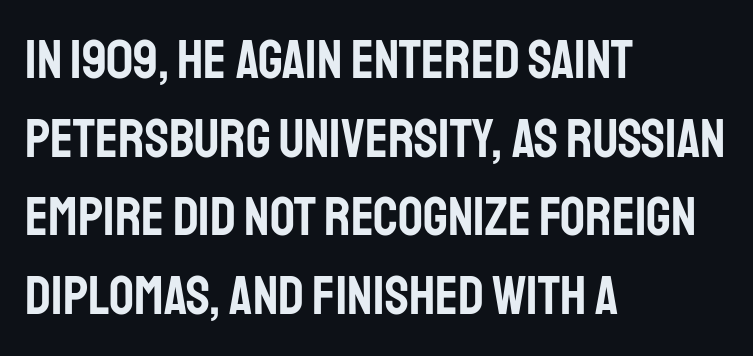
This rendering features lettering with no underline. The font family rendered here belongs to the sans-serif group. Short and long lines alike share a common starting point at left. The letters stand upright; this is a roman face. Regular leading.
